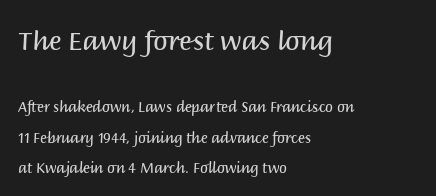
{"bold": "no", "underline": "no", "align": "left", "line_spacing": "loose", "line_spacing_ratio": 2.17, "letter_spacing": "normal", "letter_spacing_em": 0.0, "larger_block": "first", "size_ratio": 1.86, "glyph_px": 26}
